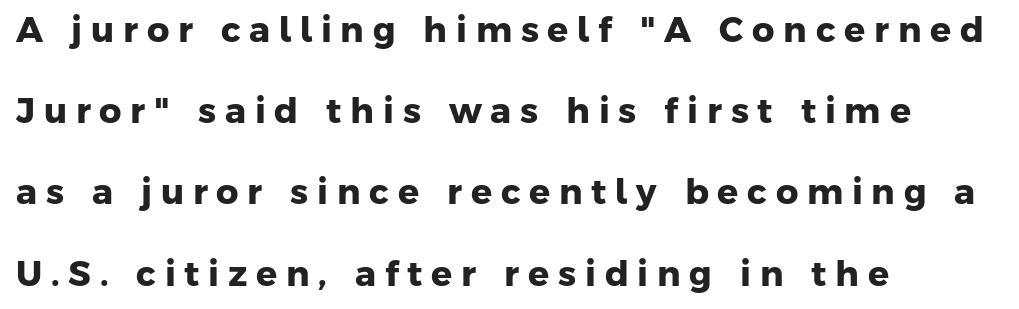
{"serif": "no", "bold": "yes", "weight": "heavy", "width": "normal", "stroke_contrast": "low", "x_height": "medium", "monospaced": "no", "underline": "no", "align": "left", "line_spacing": "loose", "line_spacing_ratio": 2.32, "letter_spacing": "wide", "letter_spacing_em": 0.25, "glyph_px": 35}
